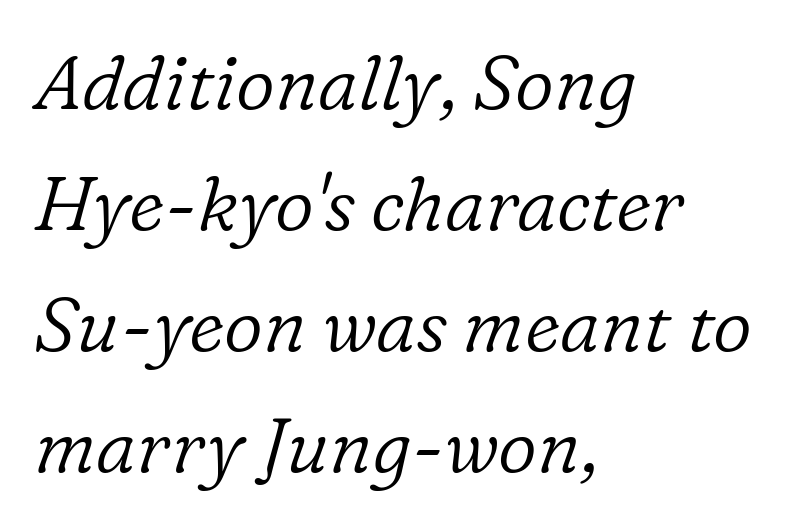
The image shows 76 px light serif type, italic (leaning right); set left-aligned, normal line spacing (1.59x), normal letter spacing, not underlined; low stroke contrast and a medium x-height.
